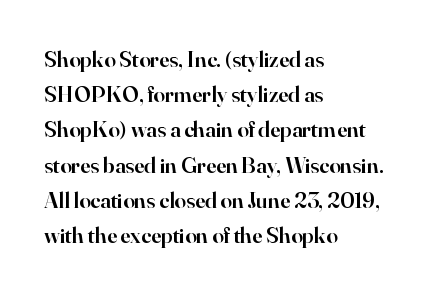
Summary of weight: moderately heavy, a semibold. You could call the tracking neutral — neither tight nor loose. Unmarked baselines from the first word to the last. Quick note: interline space is typical.
